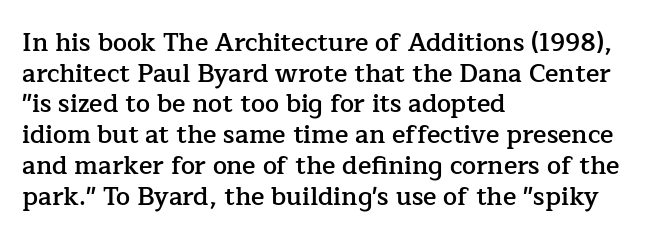
{"italic": "no", "bold": "semi", "underline": "no", "align": "left", "line_spacing_ratio": 1.23, "letter_spacing": "normal", "letter_spacing_em": 0.0, "glyph_px": 25}
